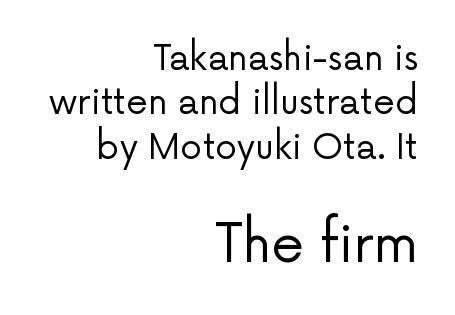
{"serif": "no", "italic": "no", "bold": "no", "weight": "regular", "width": "normal", "stroke_contrast": "low", "x_height": "medium", "monospaced": "no", "underline": "no", "align": "right", "line_spacing": "normal", "line_spacing_ratio": 1.27, "letter_spacing": "normal", "letter_spacing_em": 0.0, "larger_block": "second", "size_ratio": 1.51, "glyph_px": 53}
